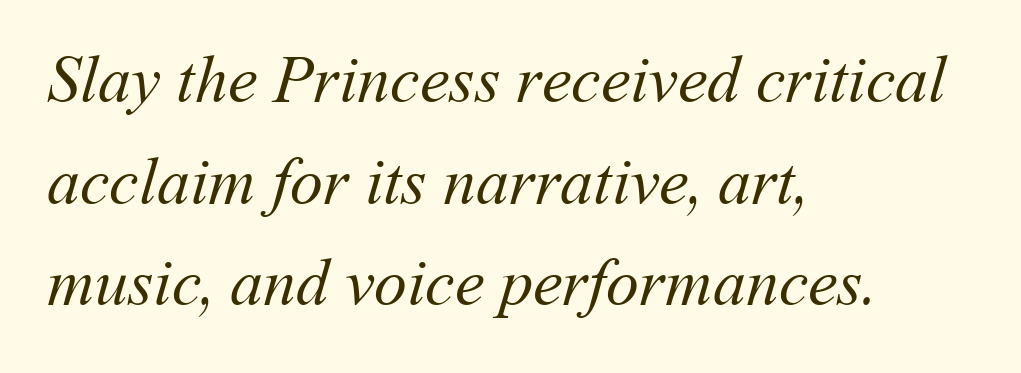
Line spacing here is normal. Each line starts at the same left margin while the right side varies. Summary of weight: not heavy and not bold. Spacing verdict: proportional, widths tailored to each character. Quick note: underline off.
